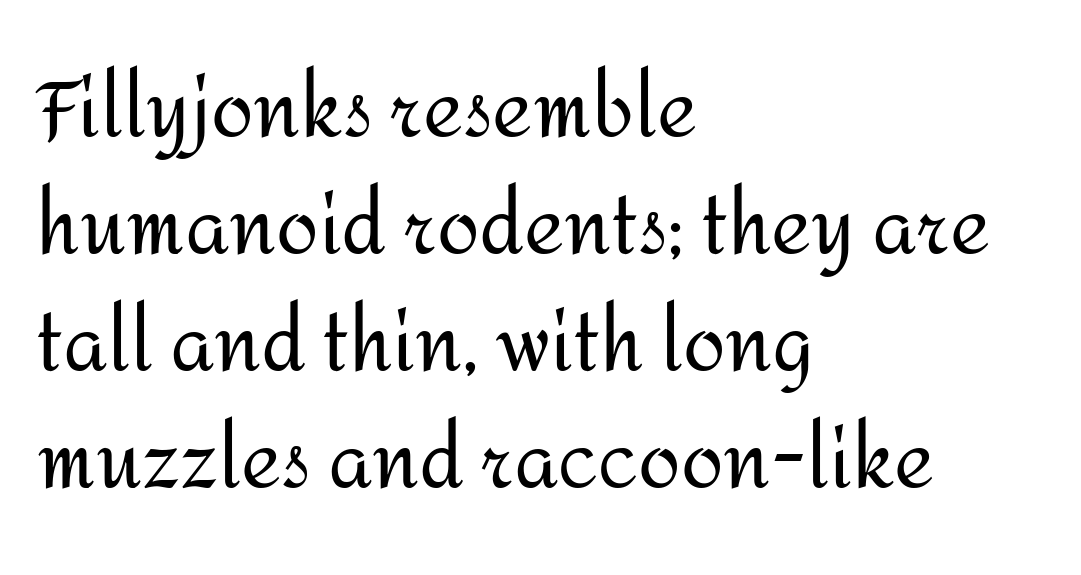
Q: Is the text bold? A: No.
Q: Is the text italic (slanted)? A: No, it is upright.
Q: Is the typeface a serif or a sans-serif typeface? A: Sans-serif.
Q: Is the text underlined? A: No.
Q: How is the paragraph aligned? A: Left-aligned.
Q: Is the spacing between letters normal or unusually wide? A: Normal.
Q: Is the spacing between lines tight, normal or loose? A: Normal.
Q: Width (condensed, normal, or wide)? A: Normal.
Q: Stroke contrast? A: Medium.
Q: x-height? A: Medium.
Q: Monospaced? A: No.
